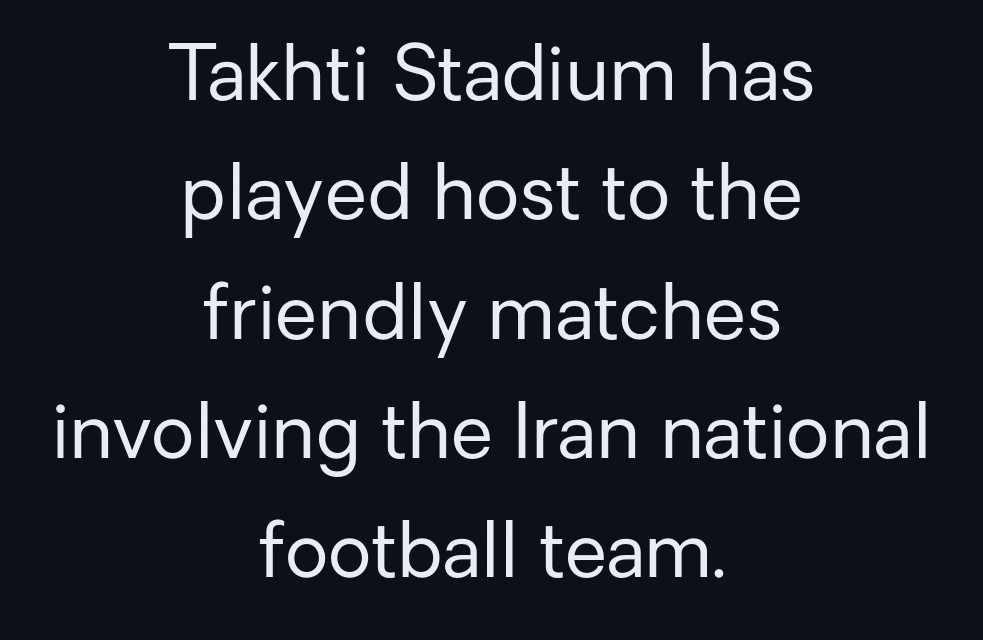
Q: Is the text bold? A: No.
Q: Is the text italic (slanted)? A: No, it is upright.
Q: Is the typeface a serif or a sans-serif typeface? A: Sans-serif.
Q: Is the text underlined? A: No.
Q: How is the paragraph aligned? A: Centered.
Q: Is the spacing between letters normal or unusually wide? A: Normal.
Q: Is the spacing between lines tight, normal or loose? A: Normal.
Q: Width (condensed, normal, or wide)? A: Normal.
Q: Stroke contrast? A: Low.
Q: x-height? A: Medium.
Q: Monospaced? A: No.
